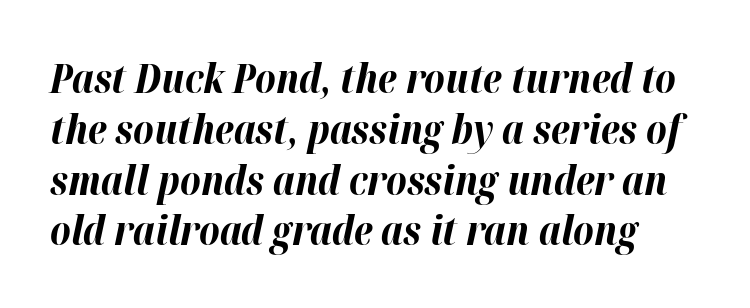
{"italic": "yes", "lean": "right", "slant_degrees": 12, "bold": "yes", "weight": "bold", "width": "normal", "stroke_contrast": "high", "x_height": "medium", "monospaced": "no", "underline": "no", "line_spacing": "normal", "line_spacing_ratio": 1.27, "letter_spacing": "normal", "letter_spacing_em": 0.0, "glyph_px": 40}
